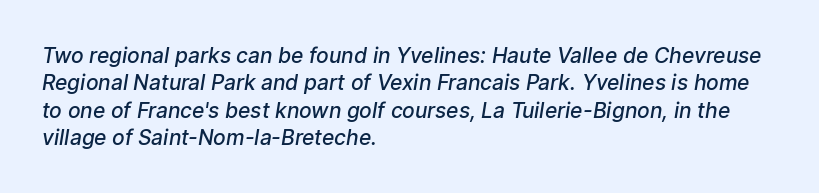
The zone under the glyphs is completely vacant. How would I describe the line gaps? Plain and ordinary. A fair bit of extra ink — the face is semibold, not bold. The lines are quadded left. The letterforms sit shoulder to shoulder at normal distance.
